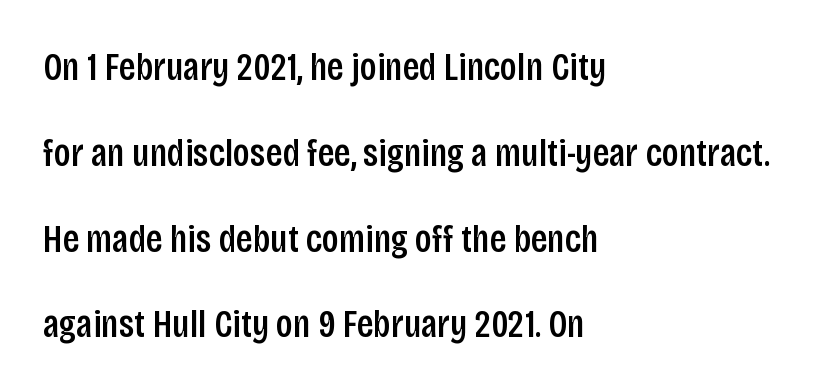
Q: Is the text bold? A: Semi-bold.
Q: Is the text italic (slanted)? A: No, it is upright.
Q: Is the typeface a serif or a sans-serif typeface? A: Sans-serif.
Q: Is the text underlined? A: No.
Q: How is the paragraph aligned? A: Left-aligned.
Q: Is the spacing between letters normal or unusually wide? A: Normal.
Q: Is the spacing between lines tight, normal or loose? A: Loose.
Q: Width (condensed, normal, or wide)? A: Condensed.
Q: Stroke contrast? A: Low.
Q: x-height? A: Large.
Q: Monospaced? A: No.
